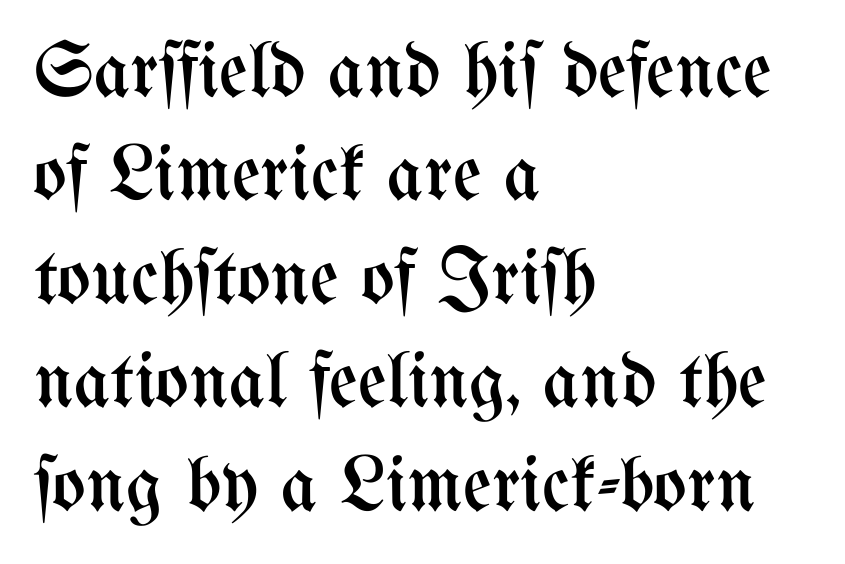
{"italic": "no", "bold": "no", "weight": "regular", "width": "condensed", "stroke_contrast": "medium", "x_height": "medium", "monospaced": "no", "underline": "no", "align": "left", "line_spacing": "normal", "line_spacing_ratio": 1.31, "letter_spacing": "normal", "letter_spacing_em": 0.0, "glyph_px": 79}
